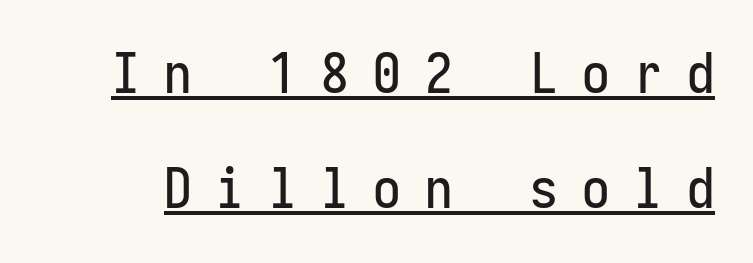
{"serif": "no", "italic": "no", "width": "condensed", "stroke_contrast": "low", "x_height": "medium", "monospaced": "yes", "underline": "yes", "line_spacing": "loose", "line_spacing_ratio": 2.1, "letter_spacing": "wide", "letter_spacing_em": 0.45, "glyph_px": 55}
